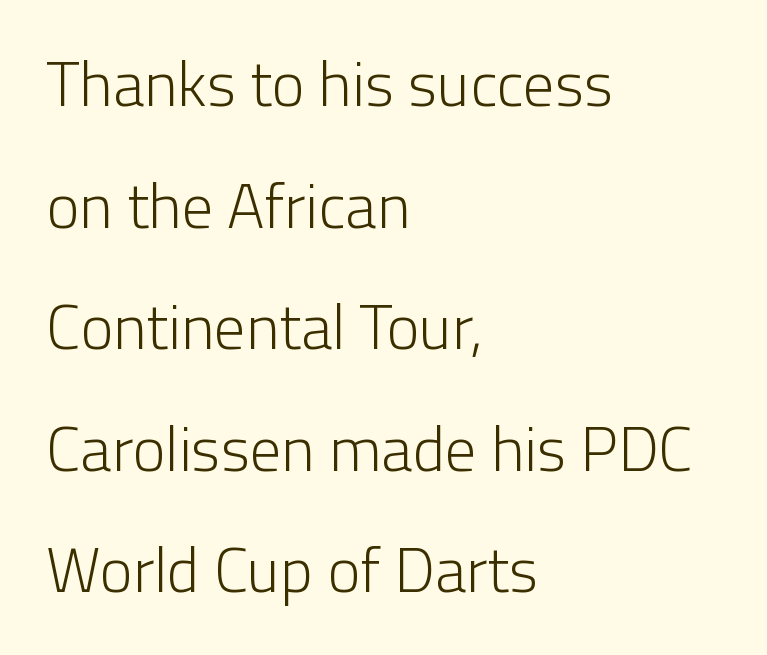
The tracking reads as untouched default to a designer's eye. A sans-serif font was chosen for this passage. Note the varied advance widths — an 'i' is clearly narrower than an 'm'. Underline: absent. Vertical stems look standard width or narrower in stroke.
